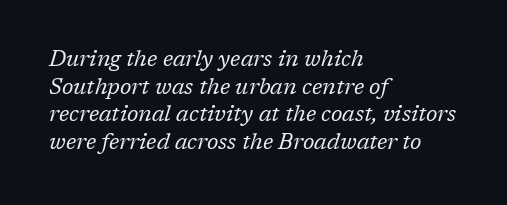
Q: Is the text bold? A: No.
Q: Is the text italic (slanted)? A: Yes, it leans right by about 17 degrees.
Q: Is the text underlined? A: No.
Q: How is the paragraph aligned? A: Left-aligned.
Q: Is the spacing between letters normal or unusually wide? A: Normal.
Q: Is the spacing between lines tight, normal or loose? A: Normal.
